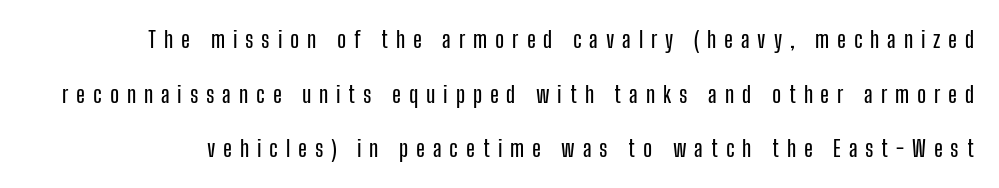
This block would shrink considerably if given ordinary leading; it's expanded now. Bare-footed words on every line. Spacing between characters has been opened up far beyond the box default. Every stem runs plumb, perpendicular to the baseline.
